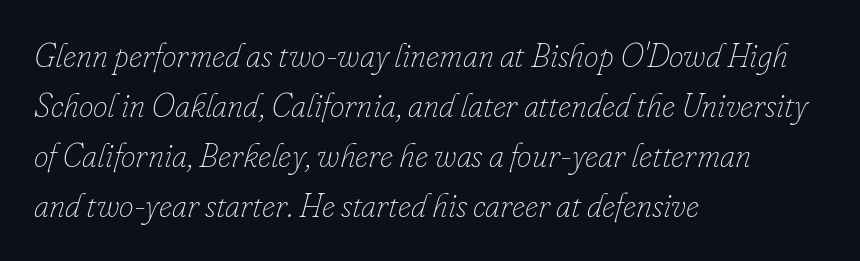
{"italic": "yes", "lean": "right", "slant_degrees": 16, "bold": "no", "weight": "thin", "width": "normal", "stroke_contrast": "low", "x_height": "small", "monospaced": "no", "underline": "no", "align": "left", "line_spacing": "normal", "line_spacing_ratio": 1.52, "letter_spacing": "normal", "letter_spacing_em": 0.0, "glyph_px": 33}
